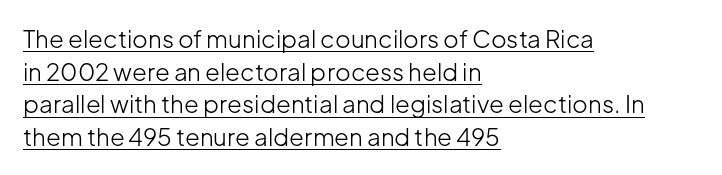
Q: Is the text bold? A: No.
Q: Is the text italic (slanted)? A: No, it is upright.
Q: Is the text underlined? A: Yes.
Q: How is the paragraph aligned? A: Left-aligned.
Q: Is the spacing between letters normal or unusually wide? A: Normal.
Q: Is the spacing between lines tight, normal or loose? A: Normal.
